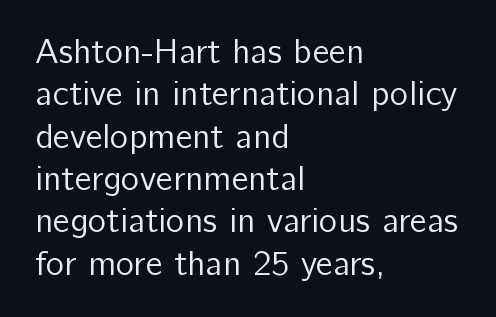
The image shows 35 px regular-weight sans-serif type, upright; set left-aligned, line spacing 1.21x, normal letter spacing, not underlined; low stroke contrast and a medium x-height.
